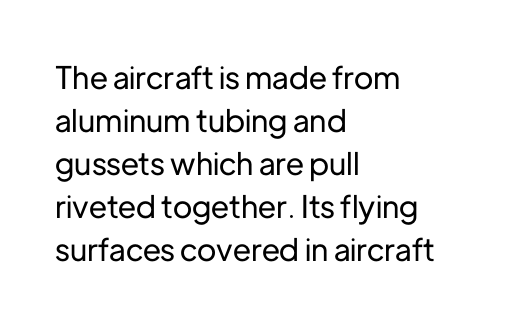
{"serif": "no", "italic": "no", "width": "normal", "stroke_contrast": "low", "x_height": "medium", "monospaced": "no", "underline": "no", "align": "left", "line_spacing": "normal", "line_spacing_ratio": 1.39, "letter_spacing": "normal", "letter_spacing_em": 0.0, "glyph_px": 31}
